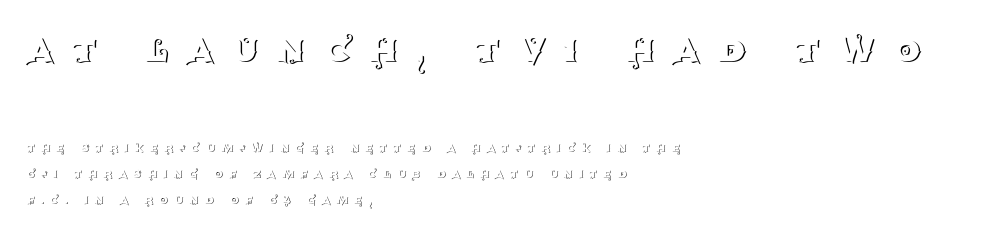
The image shows 43 px thin serif type, upright; set left-aligned, line spacing 1.85x, unusually wide letter spacing (+0.44 em), not underlined; the first (top) block is 3.07x larger; medium stroke contrast and a large x-height.
